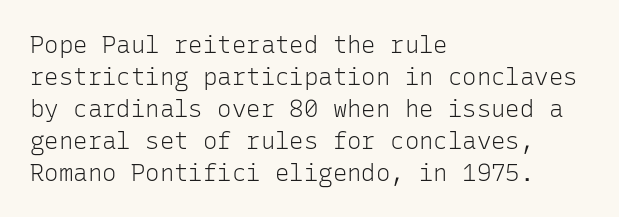
The image shows 24 px text type, upright; set left-aligned, normal line spacing (1.33x), normal letter spacing, not underlined.
